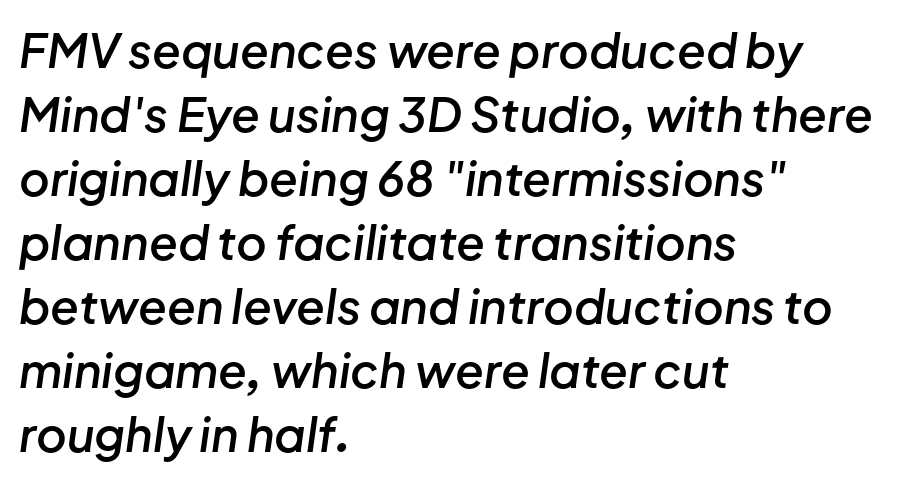
Emphasis by weight is partial: semibold. Note the varied advance widths — an 'i' is clearly narrower than an 'm'. Left-aligned paragraph, ragged on the right. One glance says typical: line gaps are just what's usual.
